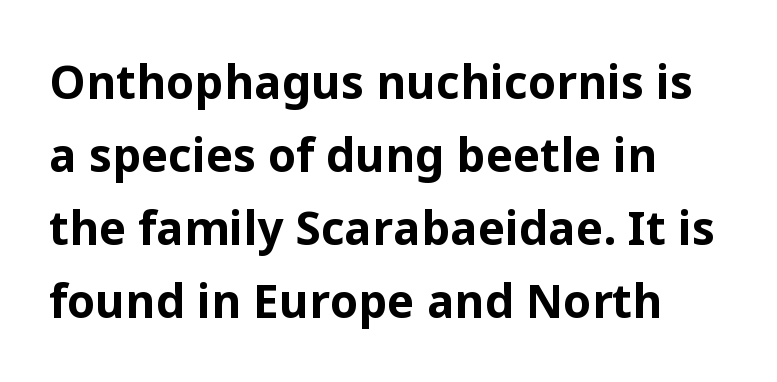
The image shows 46 px bold sans-serif type, upright; set left-aligned, normal line spacing (1.59x), normal letter spacing, not underlined; low stroke contrast and a medium x-height.
